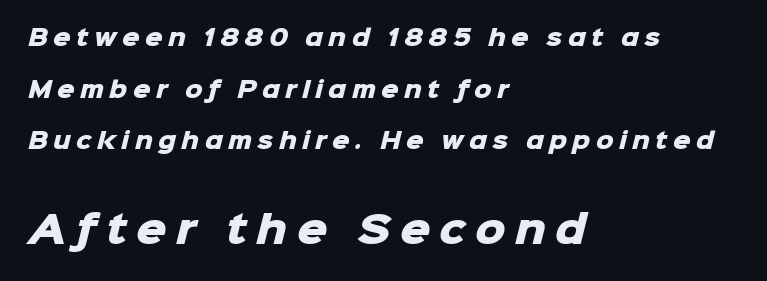
{"serif": "no", "bold": "yes", "weight": "heavy", "width": "normal", "stroke_contrast": "low", "x_height": "medium", "monospaced": "no", "underline": "no", "align": "left", "line_spacing": "loose", "line_spacing_ratio": 2.35, "letter_spacing": "wide", "letter_spacing_em": 0.24, "larger_block": "second", "size_ratio": 1.73, "glyph_px": 38}
